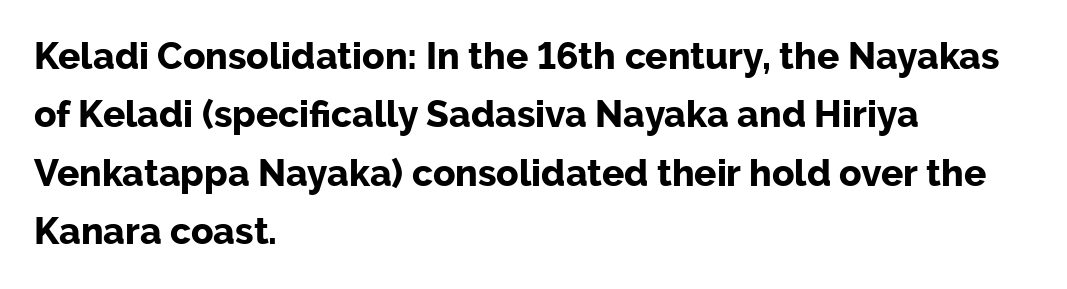
The image shows 37 px bold sans-serif type, upright; set left-aligned, normal line spacing (1.58x), normal letter spacing, not underlined; low stroke contrast and a medium x-height.
